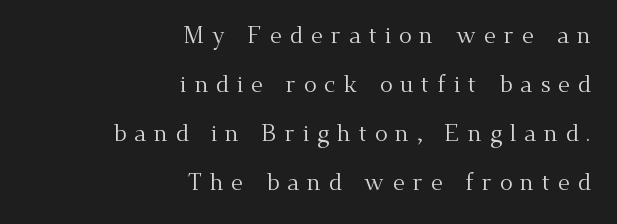
The image shows 24 px text type, upright; set right-aligned, loose line spacing (2.04x), unusually wide letter spacing (+0.32 em), not underlined.
